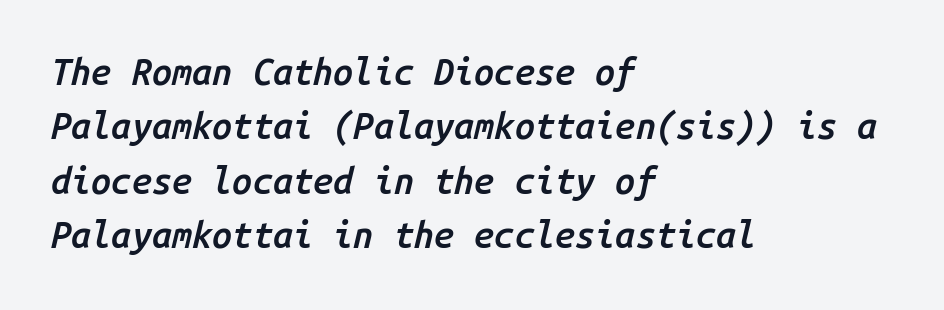
The image shows 36 px semibold type, italic (leaning right), monospaced; set left-aligned, normal line spacing (1.51x), normal letter spacing, not underlined; low stroke contrast and a medium x-height.
